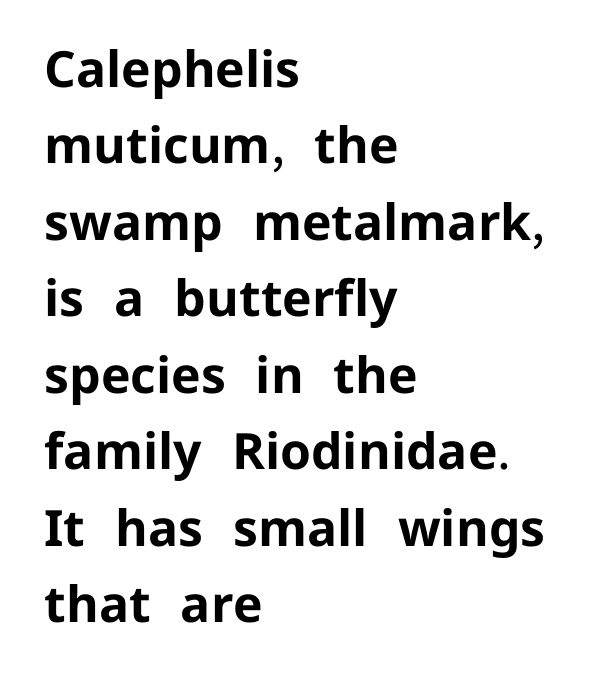
Q: Is the text bold? A: Yes.
Q: Is the text italic (slanted)? A: No, it is upright.
Q: Is the typeface a serif or a sans-serif typeface? A: Sans-serif.
Q: Is the text underlined? A: No.
Q: How is the paragraph aligned? A: Left-aligned.
Q: Is the spacing between letters normal or unusually wide? A: Normal.
Q: Is the spacing between lines tight, normal or loose? A: Normal.
Q: Width (condensed, normal, or wide)? A: Normal.
Q: Stroke contrast? A: Low.
Q: x-height? A: Medium.
Q: Monospaced? A: No.
